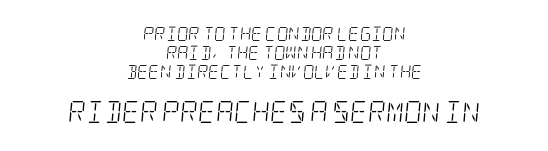
The image shows 22 px text type, italic (leaning right); set centered, normal line spacing (1.35x), normal letter spacing, not underlined; the second (bottom) block is 1.57x larger.
